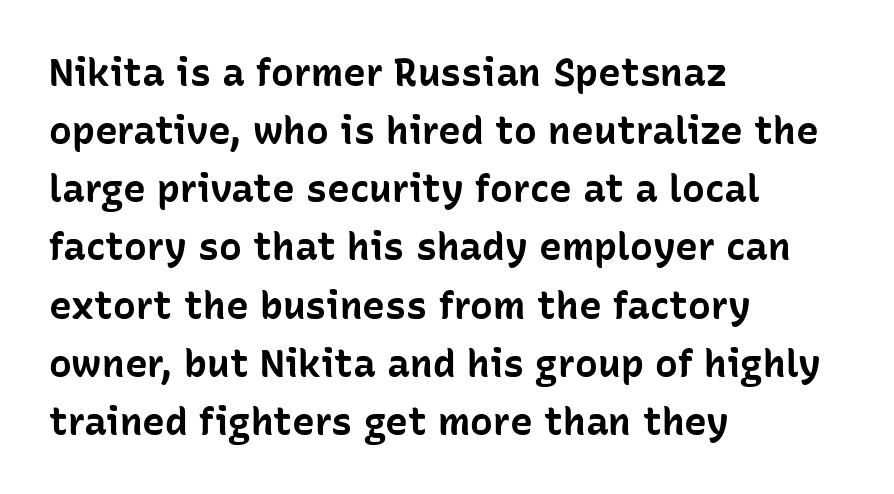
The image shows 38 px bold sans-serif type, upright; set left-aligned, normal line spacing (1.53x), normal letter spacing, not underlined; low stroke contrast and a medium x-height.
